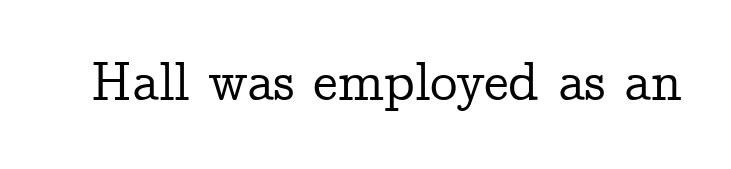
{"serif": "yes", "italic": "no", "width": "normal", "stroke_contrast": "low", "x_height": "medium", "monospaced": "no", "underline": "no", "letter_spacing": "normal", "letter_spacing_em": 0.0, "glyph_px": 55}
